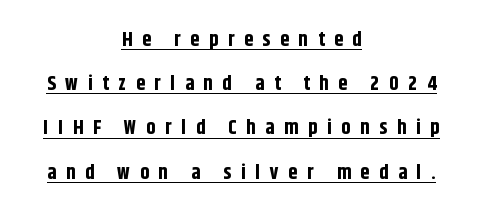
Where is the straight margin? There isn't one; the lines are centered. The block of text is sparse from top to bottom, with ample space between rows. Italic: no, the glyphs are upright roman. Tracking here is generous; glyphs stand well apart from one another.
